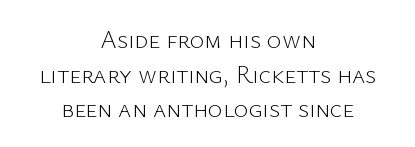
The image shows 25 px text type, upright; set centered, normal line spacing (1.39x), normal letter spacing, not underlined.
